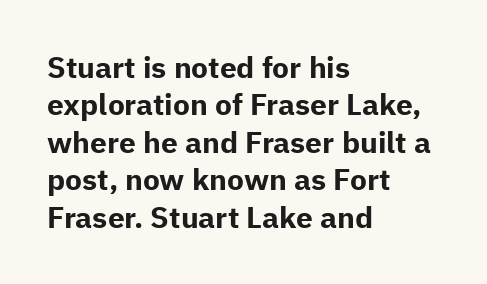
The image shows 30 px bold sans-serif type, upright; set left-aligned, normal line spacing (1.25x), normal letter spacing, not underlined; low stroke contrast and a medium x-height.
